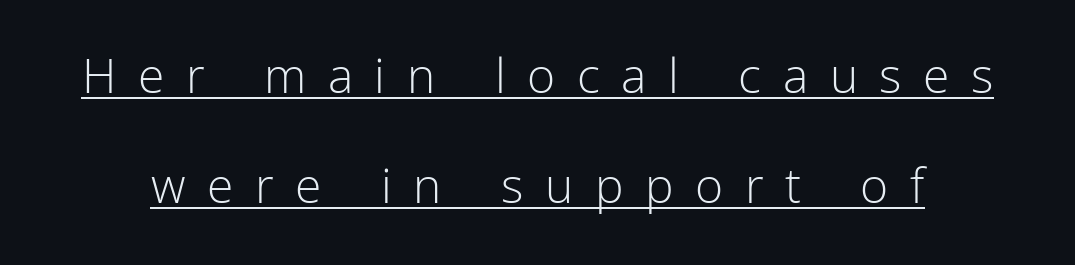
The image shows 48 px light sans-serif type, upright; set loose line spacing (2.3x), unusually wide letter spacing (+0.45 em), underlined; low stroke contrast and a medium x-height.
